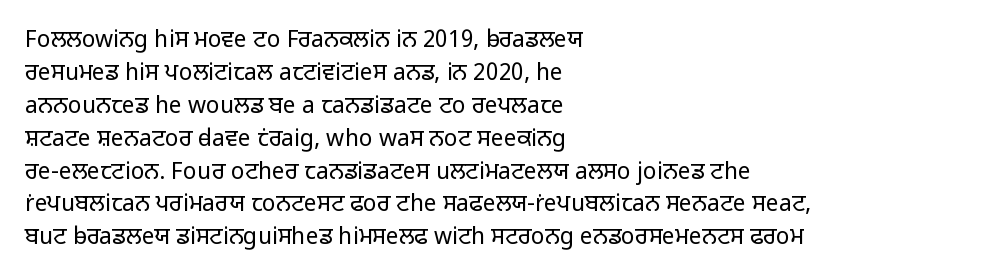
{"italic": "no", "bold": "no", "underline": "no", "align": "left", "line_spacing": "normal", "line_spacing_ratio": 1.43, "letter_spacing": "normal", "letter_spacing_em": 0.0, "glyph_px": 23}
